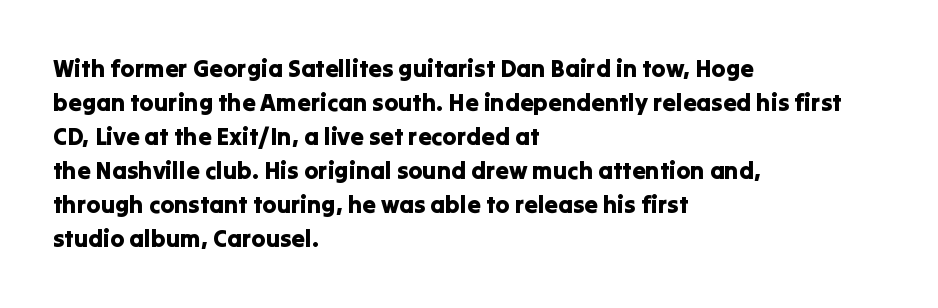
The image shows 24 px text type, upright; set left-aligned, normal line spacing (1.42x), normal letter spacing, not underlined.
